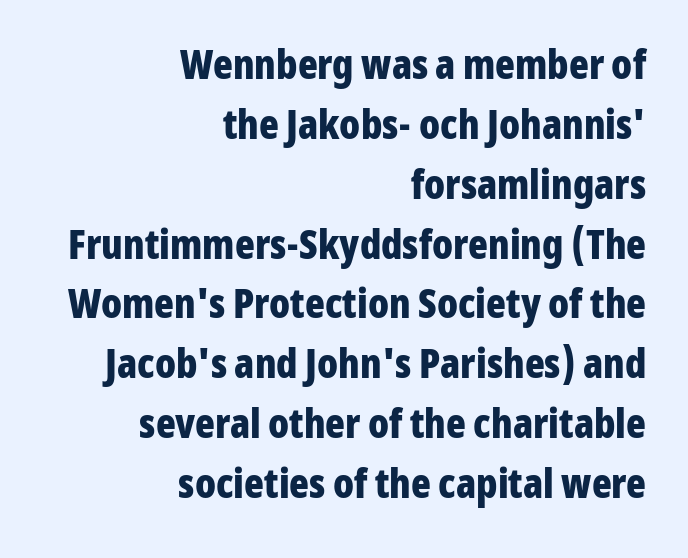
Q: Is the text bold? A: Yes.
Q: Is the text italic (slanted)? A: No, it is upright.
Q: Is the typeface a serif or a sans-serif typeface? A: Sans-serif.
Q: Is the text underlined? A: No.
Q: How is the paragraph aligned? A: Right-aligned.
Q: Is the spacing between letters normal or unusually wide? A: Normal.
Q: Is the spacing between lines tight, normal or loose? A: Normal.
Q: Width (condensed, normal, or wide)? A: Condensed.
Q: Stroke contrast? A: Low.
Q: x-height? A: Medium.
Q: Monospaced? A: No.
